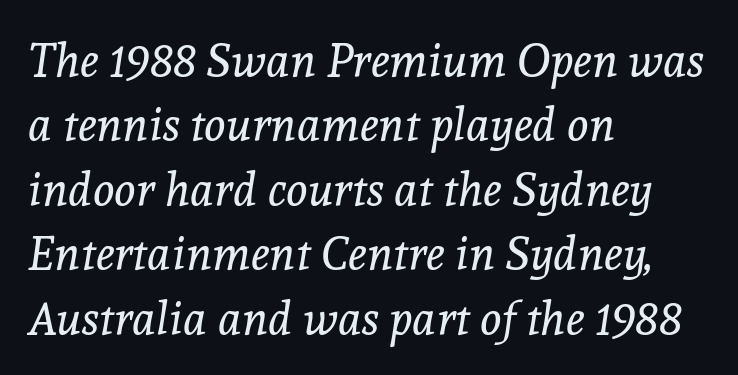
Letters have the restrained weight of plain body copy at most. Note the varied advance widths — an 'i' is clearly narrower than an 'm'. Old-style or modern, the face here clearly has serifs. The paragraph has a hard left edge and a soft right edge. The glyphs look as if they've been sheared to an angle. Tracking value appears to be zero — textbook default spacing.
